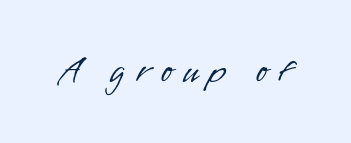
Q: Is the text bold? A: No.
Q: Is the text italic (slanted)? A: Yes.
Q: Is the typeface a serif or a sans-serif typeface? A: Sans-serif.
Q: Is the text underlined? A: No.
Q: Is the spacing between letters normal or unusually wide? A: Unusually wide.
Q: Width (condensed, normal, or wide)? A: Normal.
Q: Stroke contrast? A: Low.
Q: x-height? A: Small.
Q: Monospaced? A: No.
